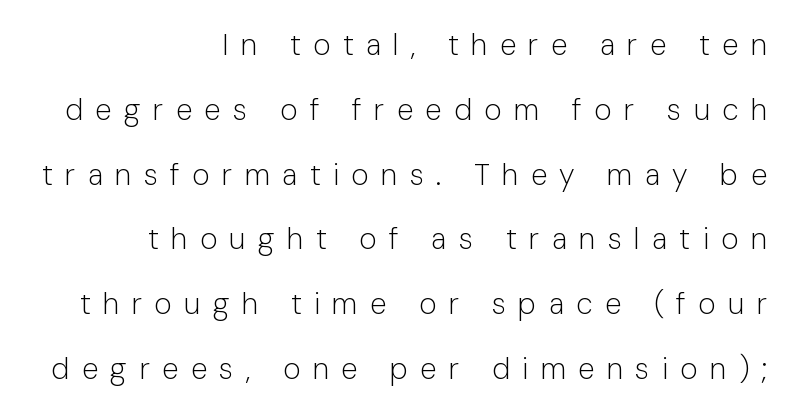
Q: Is the text bold? A: No.
Q: Is the text italic (slanted)? A: No, it is upright.
Q: Is the typeface a serif or a sans-serif typeface? A: Sans-serif.
Q: Is the text underlined? A: No.
Q: How is the paragraph aligned? A: Right-aligned.
Q: Is the spacing between letters normal or unusually wide? A: Unusually wide.
Q: Is the spacing between lines tight, normal or loose? A: Loose.
Q: Width (condensed, normal, or wide)? A: Normal.
Q: Stroke contrast? A: Low.
Q: x-height? A: Medium.
Q: Monospaced? A: No.
